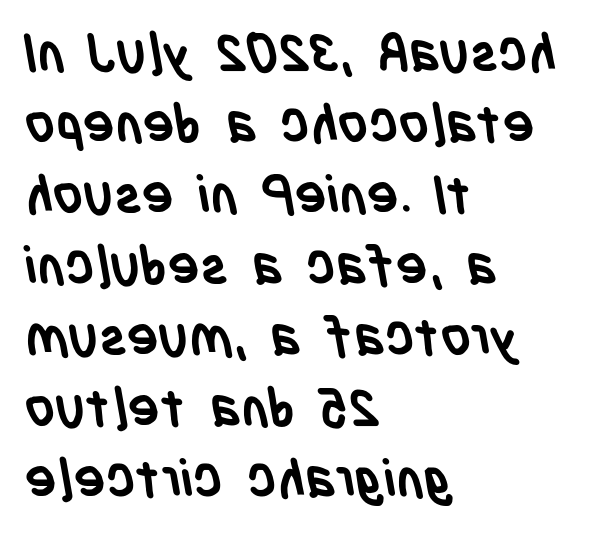
Is there much room between lines? A standard amount, neither cramped nor airy. Typographic density is high because the face is bold. Nothing sits at the stroke ends, so this counts as sans-serif. Between one letter and the next there's only the usual sliver of space. A bare baseline throughout the passage. A typesetter would call this proportional, since set widths differ per character.
